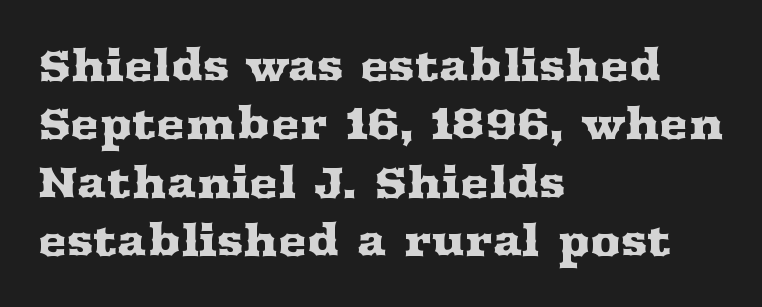
{"serif": "yes", "italic": "no", "width": "wide", "stroke_contrast": "medium", "x_height": "medium", "monospaced": "no", "underline": "no", "align": "left", "line_spacing": "normal", "line_spacing_ratio": 1.36, "letter_spacing": "normal", "letter_spacing_em": 0.0, "glyph_px": 43}
